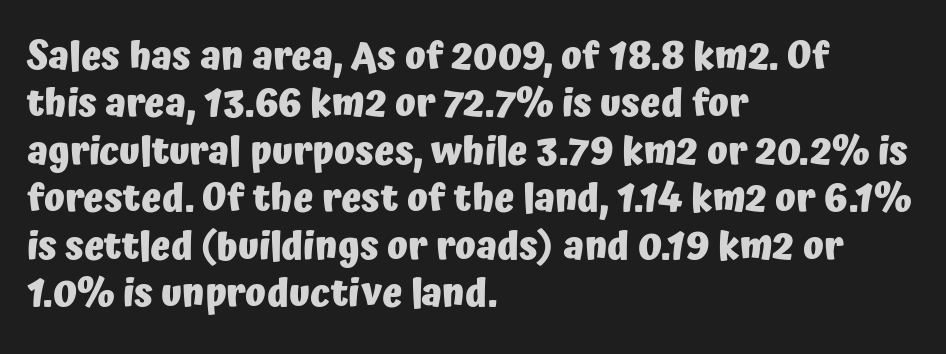
Q: Is the text bold? A: Yes.
Q: Is the text italic (slanted)? A: No, it is upright.
Q: Is the typeface a serif or a sans-serif typeface? A: Sans-serif.
Q: Is the text underlined? A: No.
Q: How is the paragraph aligned? A: Left-aligned.
Q: Is the spacing between letters normal or unusually wide? A: Normal.
Q: Is the spacing between lines tight, normal or loose? A: Normal.
Q: Width (condensed, normal, or wide)? A: Normal.
Q: Stroke contrast? A: Low.
Q: x-height? A: Medium.
Q: Monospaced? A: No.
